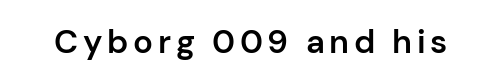
{"serif": "no", "italic": "no", "bold": "semi", "weight": "semibold", "width": "normal", "stroke_contrast": "low", "x_height": "medium", "monospaced": "no", "underline": "no", "glyph_px": 33}
